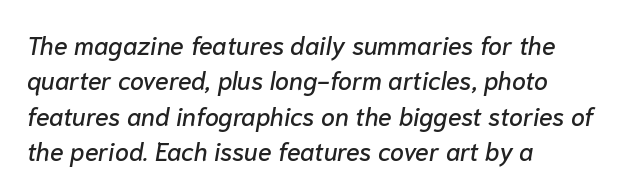
{"italic": "yes", "lean": "right", "slant_degrees": 10, "underline": "no", "align": "left", "line_spacing": "normal", "line_spacing_ratio": 1.42, "letter_spacing": "normal", "letter_spacing_em": 0.0, "glyph_px": 25}
